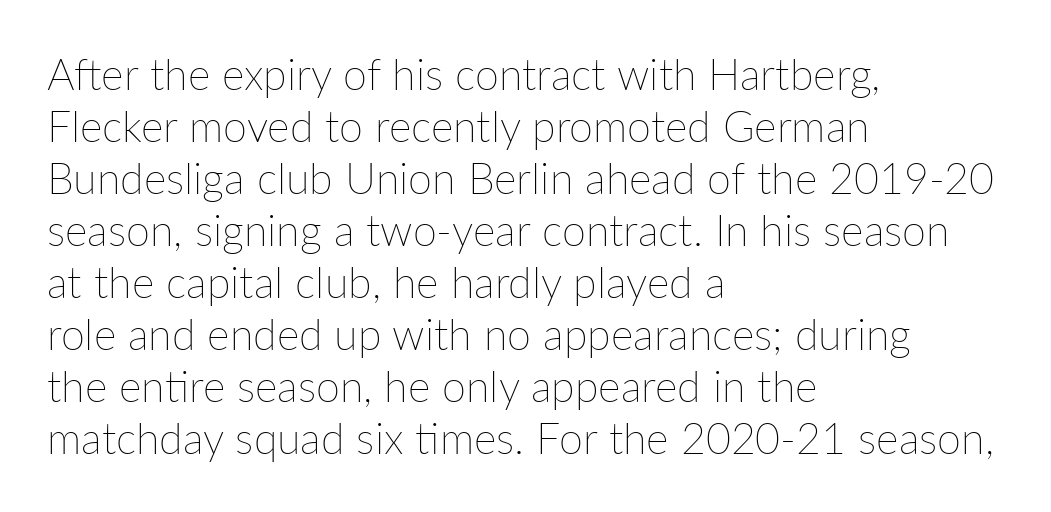
Only glyphs here, with clear space below each row. Unlike italic type, these characters show no tilt at all. The setting favours the left margin, as ordinary paragraphs usually do. Each letter keeps its own natural width here, so spacing adapts to shape.
